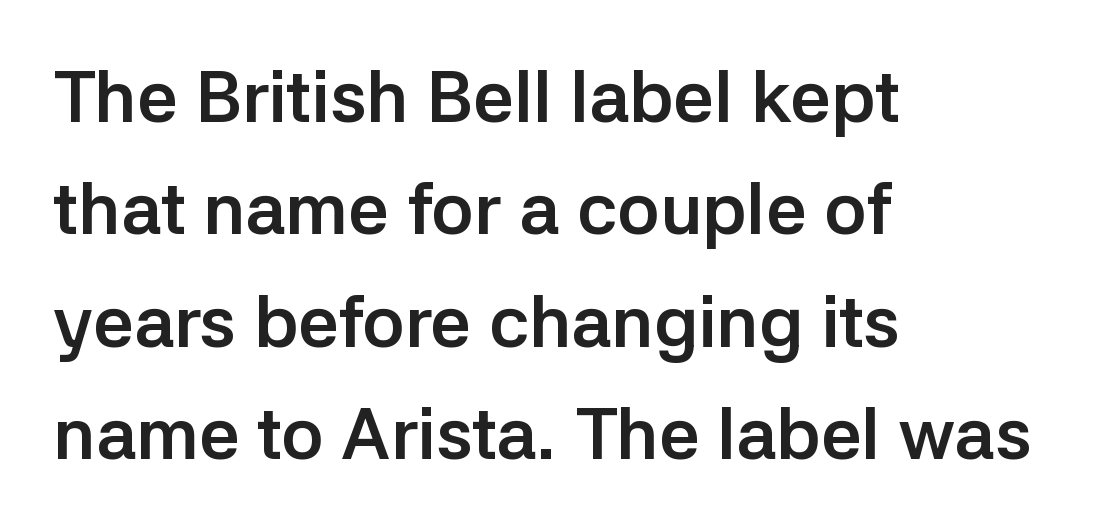
Q: Is the text bold? A: Yes.
Q: Is the text italic (slanted)? A: No, it is upright.
Q: Is the typeface a serif or a sans-serif typeface? A: Sans-serif.
Q: Is the text underlined? A: No.
Q: How is the paragraph aligned? A: Left-aligned.
Q: Is the spacing between letters normal or unusually wide? A: Normal.
Q: Is the spacing between lines tight, normal or loose? A: Normal.
Q: Width (condensed, normal, or wide)? A: Normal.
Q: Stroke contrast? A: Low.
Q: x-height? A: Medium.
Q: Monospaced? A: No.
